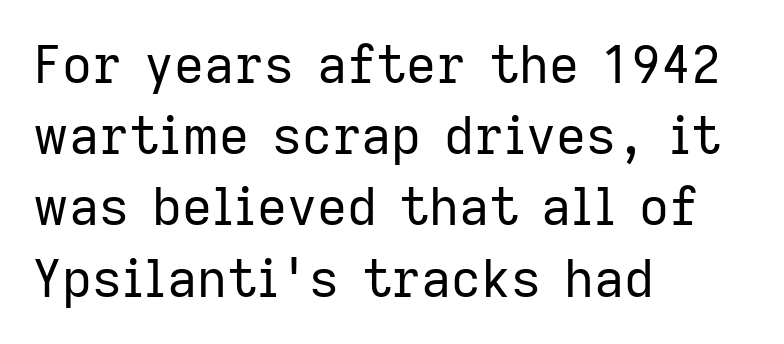
The weight tops out at a normal text grade. Nope, no serifs anywhere on these letters. Posture: straight, roman, zero tilt. There is no visible air inserted between adjacent glyphs. Varying glyph widths throughout — classic text-font behaviour. The rendering uses a moderate line-height, typical for paragraphs.
